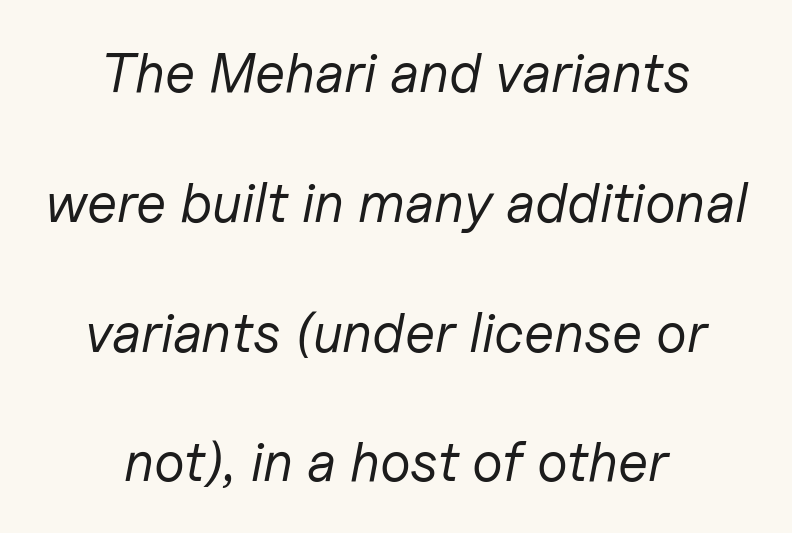
The image shows 55 px regular-weight type, italic (leaning right); set centered, loose line spacing (2.36x), normal letter spacing, not underlined; low stroke contrast and a medium x-height.
